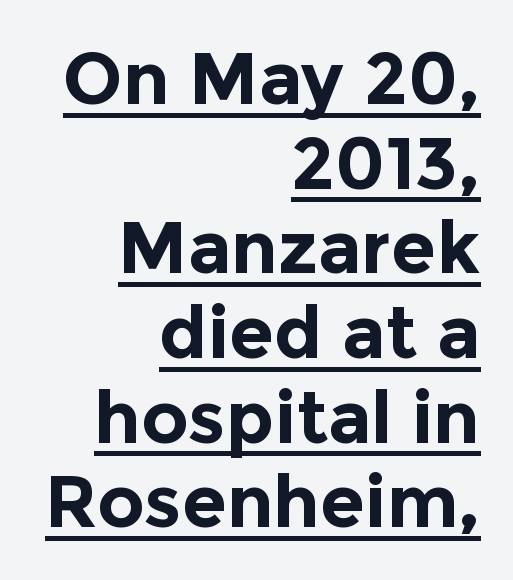
Q: Is the text bold? A: Yes.
Q: Is the text italic (slanted)? A: No, it is upright.
Q: Is the typeface a serif or a sans-serif typeface? A: Sans-serif.
Q: Is the text underlined? A: Yes.
Q: How is the paragraph aligned? A: Right-aligned.
Q: Is the spacing between letters normal or unusually wide? A: Normal.
Q: Width (condensed, normal, or wide)? A: Normal.
Q: x-height? A: Medium.
Q: Monospaced? A: No.
